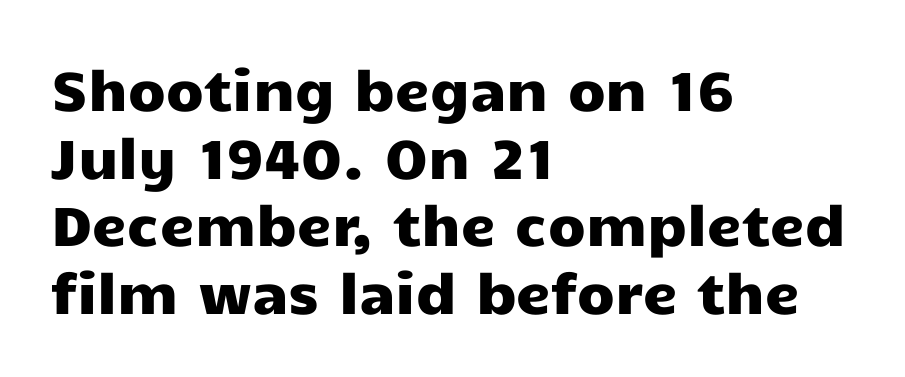
The image shows 55 px wide sans-serif type, upright; set left-aligned, line spacing 1.23x, normal letter spacing, not underlined; low stroke contrast and a medium x-height.
